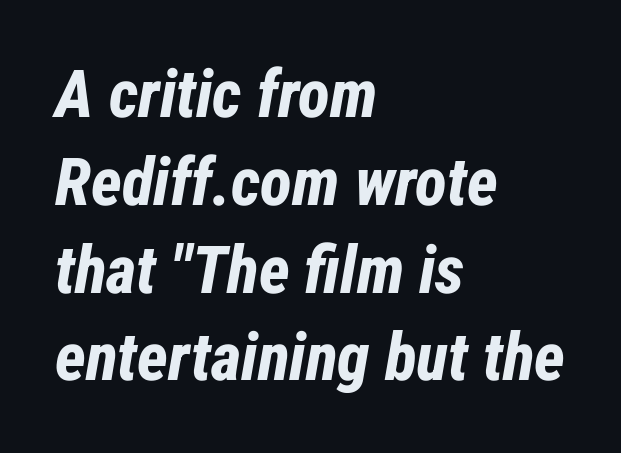
The image shows 66 px bold, condensed type, italic (leaning right); set left-aligned, normal line spacing (1.33x), normal letter spacing, not underlined; low stroke contrast and a medium x-height.
